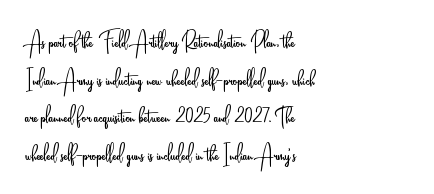
{"serif": "no", "bold": "no", "weight": "light", "width": "condensed", "stroke_contrast": "low", "x_height": "small", "monospaced": "no", "underline": "no", "align": "left", "line_spacing": "normal", "line_spacing_ratio": 1.34, "letter_spacing": "normal", "letter_spacing_em": 0.0, "glyph_px": 28}
